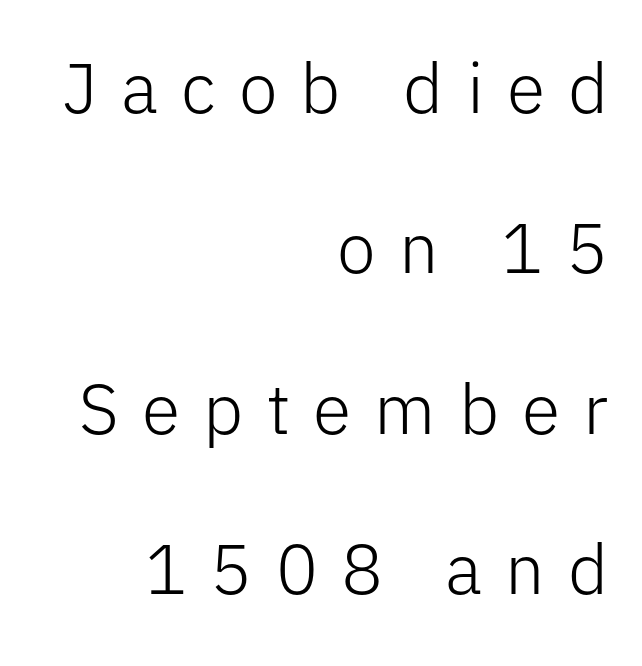
Does the leading feel generous? Absolutely, it's lavish. The font sits on the lighter half of the weight spectrum, regular included. Quick note: not italic, upright. Reading down the block, your eye finds every line finishing at a fixed right position. Looks like regular typesetting: each glyph gets only the width it needs. This sample uses expanded letter spacing, leaving extra air between glyphs.
